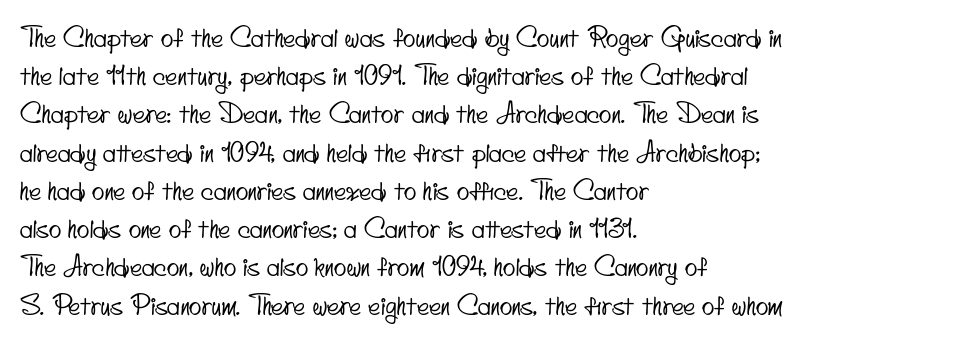
{"underline": "no", "align": "left", "line_spacing": "normal", "line_spacing_ratio": 1.47, "letter_spacing": "normal", "letter_spacing_em": 0.0, "glyph_px": 26}
